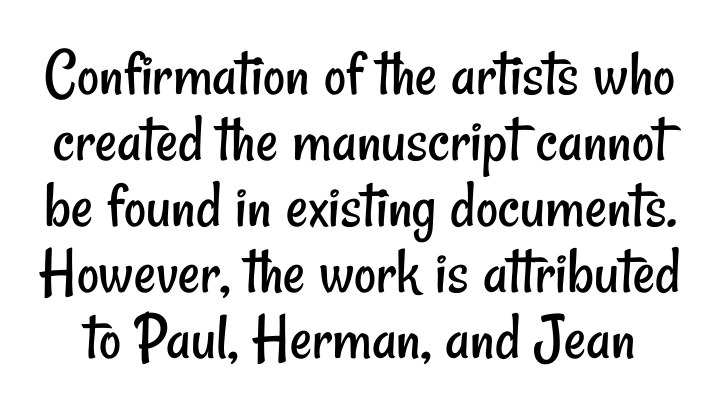
Cramped leading. Clear beneath every line of the passage. Each stroke keeps to a modest, everyday thickness or less. Nothing sits at the stroke ends, so this counts as sans-serif.
